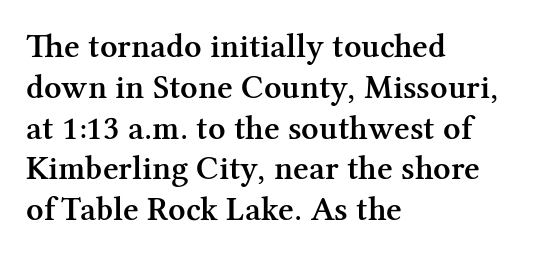
The image shows 34 px semibold serif type, upright; set left-aligned, line spacing 1.2x, normal letter spacing, not underlined; medium stroke contrast and a medium x-height.
